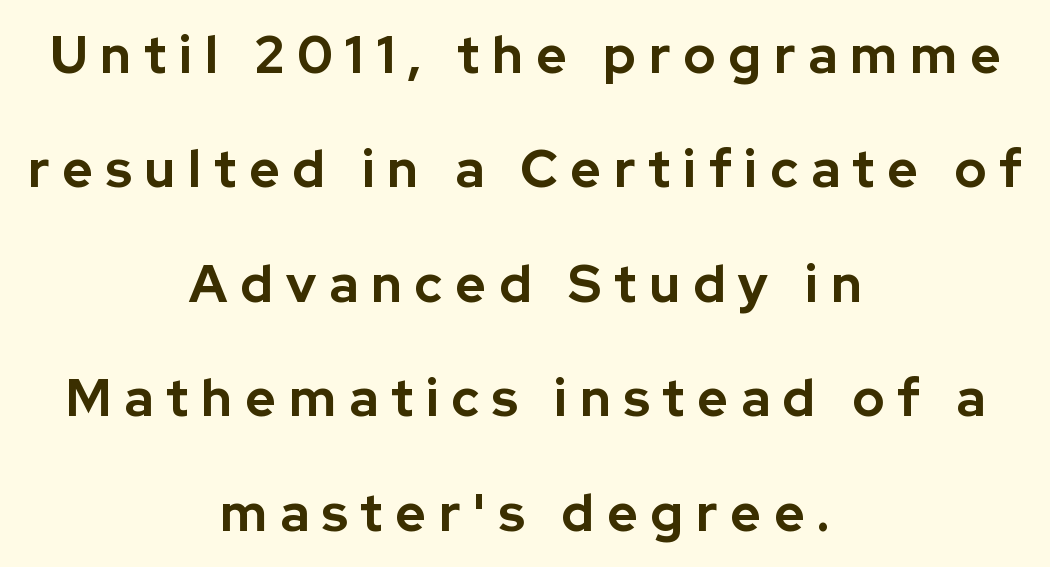
The image shows 52 px bold sans-serif type, upright; set centered, loose line spacing (2.2x), unusually wide letter spacing (+0.25 em), not underlined; low stroke contrast and a medium x-height.
